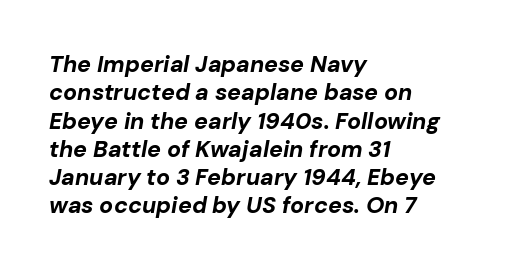
The rendering applies a slant to the glyphs. Nobody touched the tracking dial on this one. A dark, heavy texture on the line: the type is bold. Notice how the passage keeps a crisp vertical edge on the left only.
